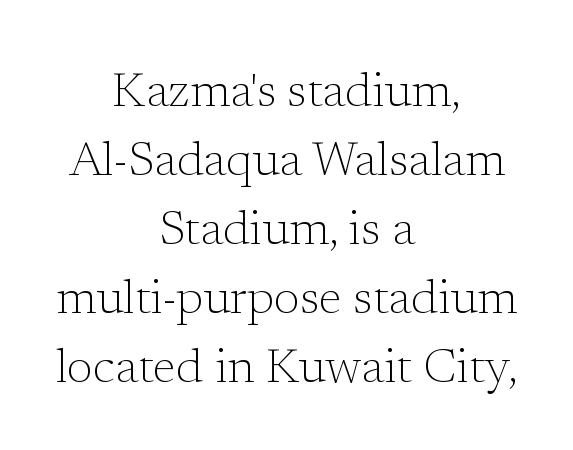
Q: Is the text bold? A: No.
Q: Is the text italic (slanted)? A: No, it is upright.
Q: Is the typeface a serif or a sans-serif typeface? A: Serif.
Q: Is the text underlined? A: No.
Q: How is the paragraph aligned? A: Centered.
Q: Is the spacing between letters normal or unusually wide? A: Normal.
Q: Is the spacing between lines tight, normal or loose? A: Normal.
Q: Width (condensed, normal, or wide)? A: Normal.
Q: Stroke contrast? A: Low.
Q: x-height? A: Medium.
Q: Monospaced? A: No.
